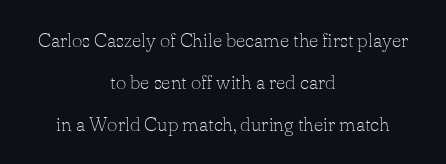
Q: Is the text bold? A: No.
Q: Is the text italic (slanted)? A: No, it is upright.
Q: Is the text underlined? A: No.
Q: How is the paragraph aligned? A: Centered.
Q: Is the spacing between letters normal or unusually wide? A: Normal.
Q: Is the spacing between lines tight, normal or loose? A: Loose.
